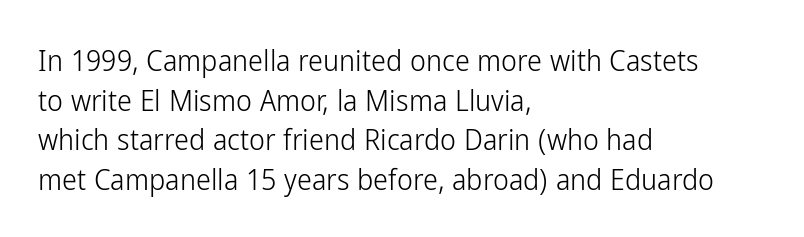
Q: Is the text bold? A: No.
Q: Is the text italic (slanted)? A: No, it is upright.
Q: Is the typeface a serif or a sans-serif typeface? A: Sans-serif.
Q: Is the text underlined? A: No.
Q: How is the paragraph aligned? A: Left-aligned.
Q: Is the spacing between letters normal or unusually wide? A: Normal.
Q: Is the spacing between lines tight, normal or loose? A: Normal.
Q: Width (condensed, normal, or wide)? A: Condensed.
Q: Stroke contrast? A: Low.
Q: x-height? A: Medium.
Q: Monospaced? A: No.
